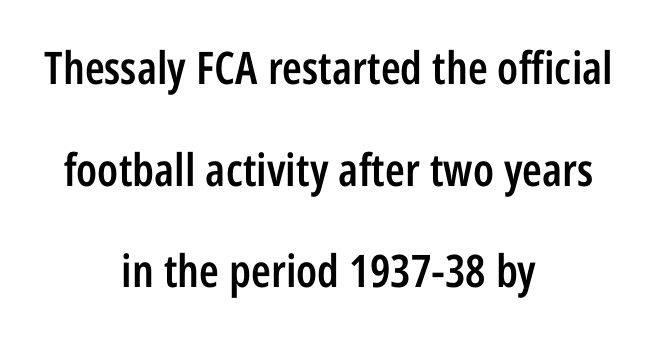
Underline: absent. Is the letter spacing exaggerated? No — it looks like the ordinary default. No feet cap the strokes, marking this as sans-serif type. You could not count columns in this text — the font is proportionally spaced. The vertical gap from one line to the next is large. A fair bit of extra ink — the face is semibold, not bold.
